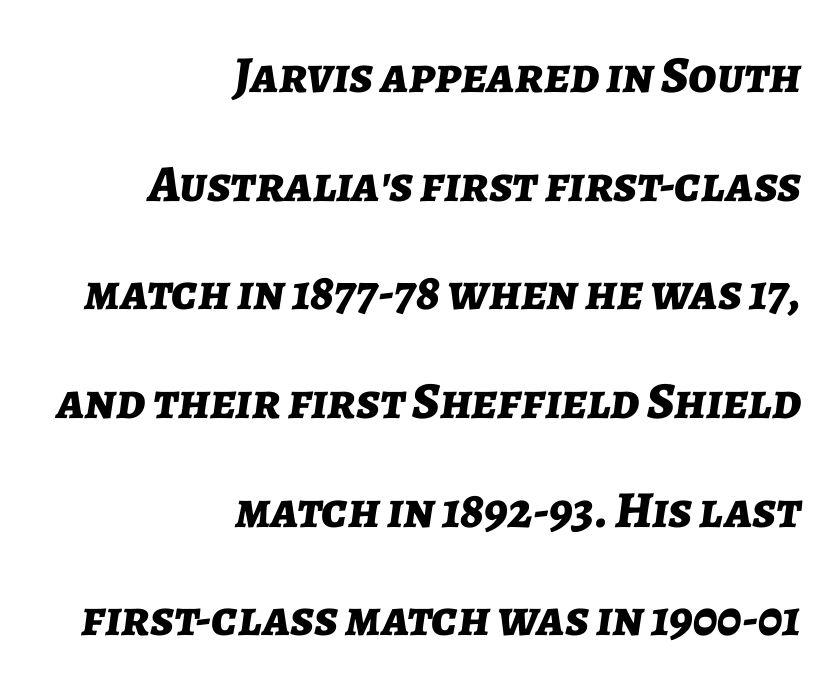
{"italic": "yes", "lean": "right", "slant_degrees": 7, "bold": "yes", "weight": "bold", "width": "normal", "stroke_contrast": "low", "x_height": "medium", "monospaced": "no", "underline": "no", "align": "right", "line_spacing": "loose", "line_spacing_ratio": 2.09, "letter_spacing": "normal", "letter_spacing_em": 0.0, "glyph_px": 52}
